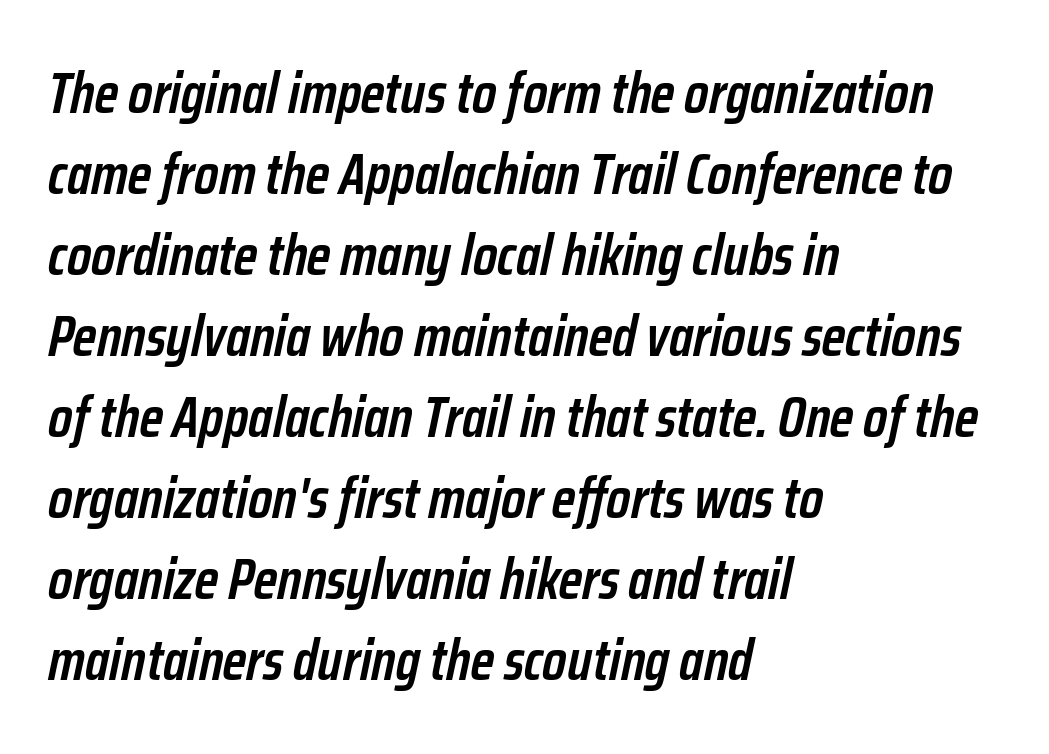
The image shows 57 px semibold, condensed type, italic (leaning right); set left-aligned, normal line spacing (1.42x), normal letter spacing, not underlined; low stroke contrast and a medium x-height.
